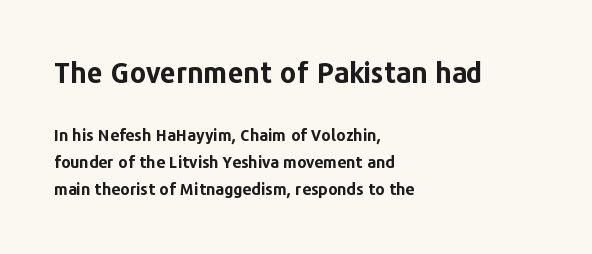
Q: Is the text bold? A: Yes.
Q: Is the text italic (slanted)? A: No, it is upright.
Q: Is the typeface a serif or a sans-serif typeface? A: Sans-serif.
Q: Is the text underlined? A: No.
Q: How is the paragraph aligned? A: Left-aligned.
Q: Is the spacing between letters normal or unusually wide? A: Normal.
Q: Is the spacing between lines tight, normal or loose? A: Normal.
Q: Which block of text is set in a larger size, the first (top) or the second (bottom)? A: The first (top) one.
Q: Width (condensed, normal, or wide)? A: Normal.
Q: Stroke contrast? A: Low.
Q: x-height? A: Medium.
Q: Monospaced? A: No.
